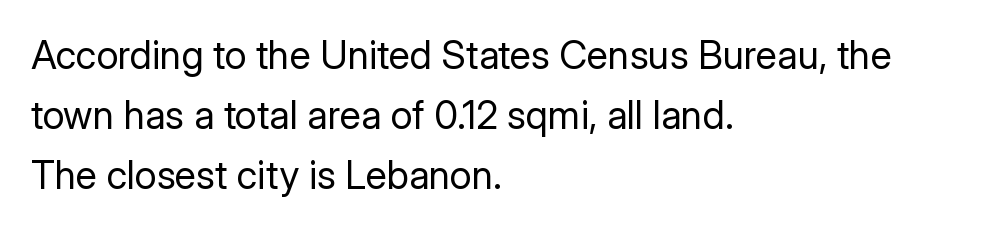
Q: Is the text bold? A: No.
Q: Is the text italic (slanted)? A: No, it is upright.
Q: Is the typeface a serif or a sans-serif typeface? A: Sans-serif.
Q: Is the text underlined? A: No.
Q: How is the paragraph aligned? A: Left-aligned.
Q: Is the spacing between letters normal or unusually wide? A: Normal.
Q: Is the spacing between lines tight, normal or loose? A: Normal.
Q: Width (condensed, normal, or wide)? A: Normal.
Q: Stroke contrast? A: Low.
Q: x-height? A: Medium.
Q: Monospaced? A: No.
